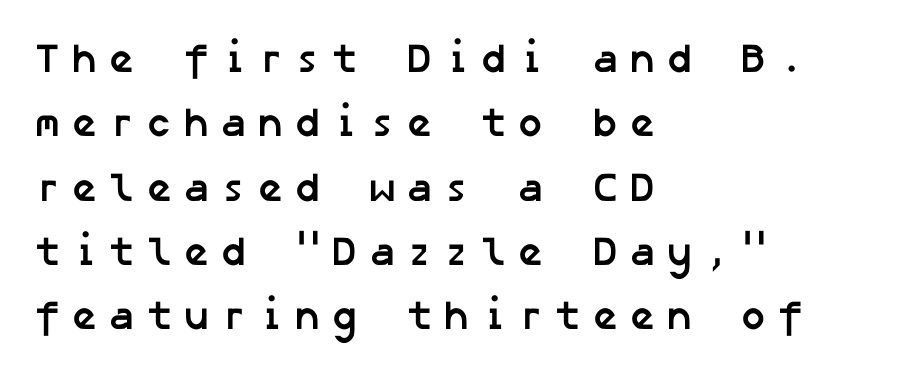
The image shows 41 px semibold sans-serif type; set left-aligned, normal line spacing (1.57x), unusually wide letter spacing (+0.24 em), not underlined; low stroke contrast and a medium x-height.
